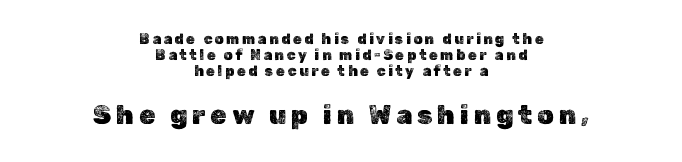
{"italic": "no", "underline": "no", "align": "center", "line_spacing": "tight", "line_spacing_ratio": 1.15, "larger_block": "second", "size_ratio": 1.86, "glyph_px": 26}
